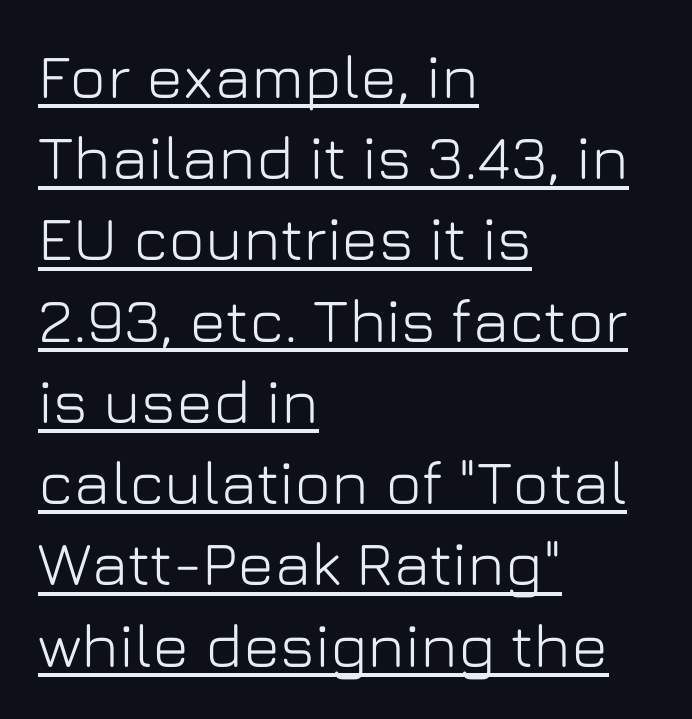
{"serif": "no", "italic": "no", "width": "normal", "stroke_contrast": "low", "x_height": "medium", "monospaced": "no", "underline": "yes", "align": "left", "line_spacing": "normal", "line_spacing_ratio": 1.31, "letter_spacing": "normal", "letter_spacing_em": 0.0, "glyph_px": 62}
